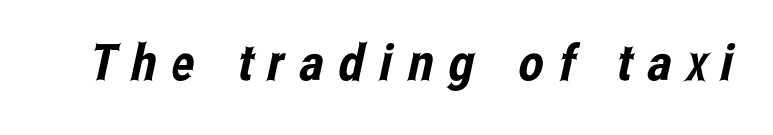
Q: Is the typeface a serif or a sans-serif typeface? A: Sans-serif.
Q: Is the text underlined? A: No.
Q: Is the spacing between letters normal or unusually wide? A: Unusually wide.
Q: Width (condensed, normal, or wide)? A: Condensed.
Q: Stroke contrast? A: Low.
Q: x-height? A: Medium.
Q: Monospaced? A: No.
